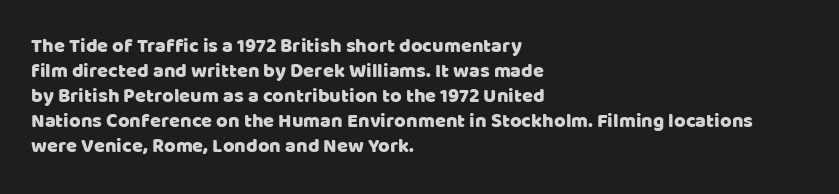
The space between consecutive lines is moderate. The area under the type is left untouched. The letters sit at their default tracking, neither squeezed nor spread. If you drew a line through each stem, it would be perfectly vertical. This rendering uses left alignment, leaving the right contour irregular.
